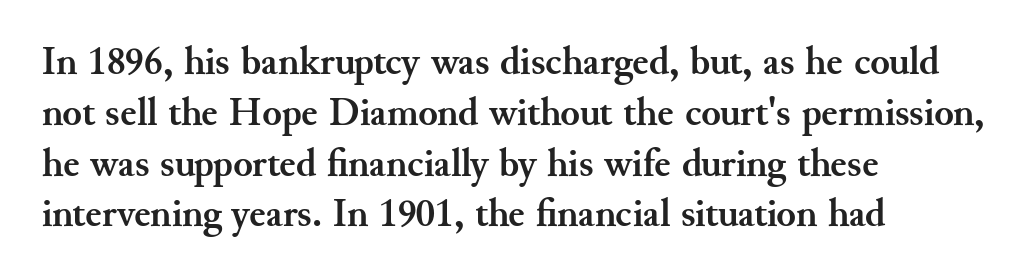
Caption: multi-line text, flush left, ragged right. Rule under the text: the space is simply empty. Glyph-to-glyph distance matches everyday printed text. Successive baselines arrive at the customary interval. Serifs: yes, visible at the terminals of the letterforms.
